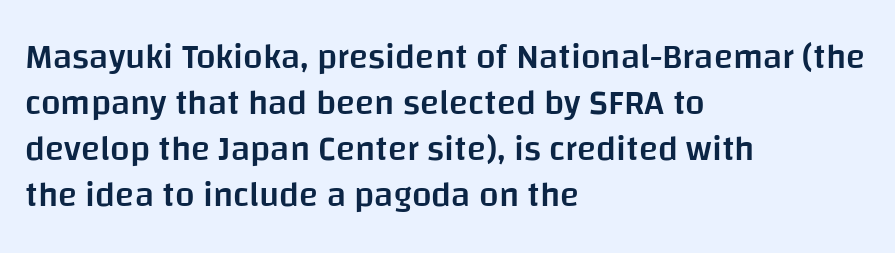
The image shows 35 px semibold sans-serif type, upright; set left-aligned, normal line spacing (1.31x), normal letter spacing, not underlined; low stroke contrast and a large x-height.
